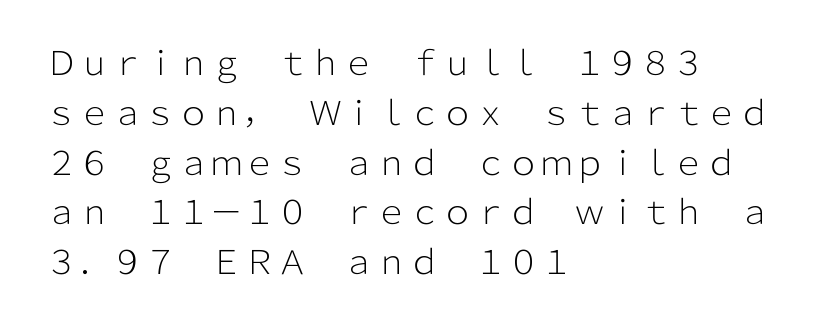
Just letters on the line, the space beneath them empty. Left-aligned paragraph, ragged on the right. No italicization has been applied; the sample stays upright. This sample uses a sans-serif face. Heaviness? Minimal to ordinary, like unemphasized prose.
